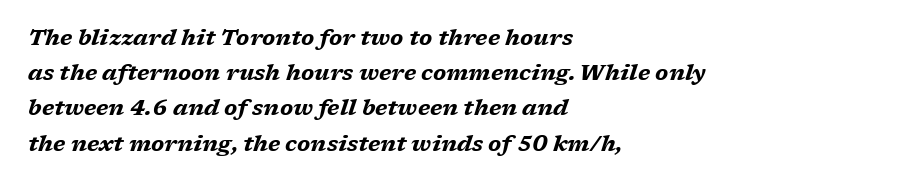
Q: Is the text bold? A: Yes.
Q: Is the text italic (slanted)? A: Yes, it leans right by about 17 degrees.
Q: Is the text underlined? A: No.
Q: How is the paragraph aligned? A: Left-aligned.
Q: Is the spacing between letters normal or unusually wide? A: Normal.
Q: Is the spacing between lines tight, normal or loose? A: Normal.
